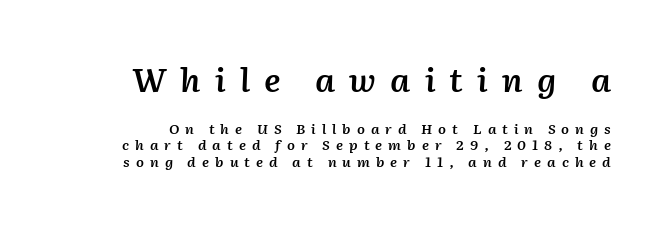
Q: Is the text bold? A: Semi-bold.
Q: Is the text italic (slanted)? A: Yes, it leans right by about 2 degrees.
Q: Is the text underlined? A: No.
Q: Is the spacing between letters normal or unusually wide? A: Unusually wide.
Q: Is the spacing between lines tight, normal or loose? A: Tight.
Q: Which block of text is set in a larger size, the first (top) or the second (bottom)? A: The first (top) one.
Q: Width (condensed, normal, or wide)? A: Normal.
Q: Stroke contrast? A: Medium.
Q: x-height? A: Medium.
Q: Monospaced? A: No.
